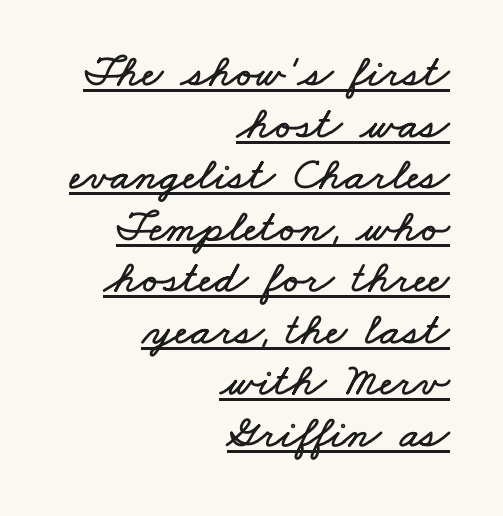
The image shows 46 px wide type; set right-aligned, tight line spacing (1.12x), normal letter spacing, underlined; low stroke contrast and a small x-height.
